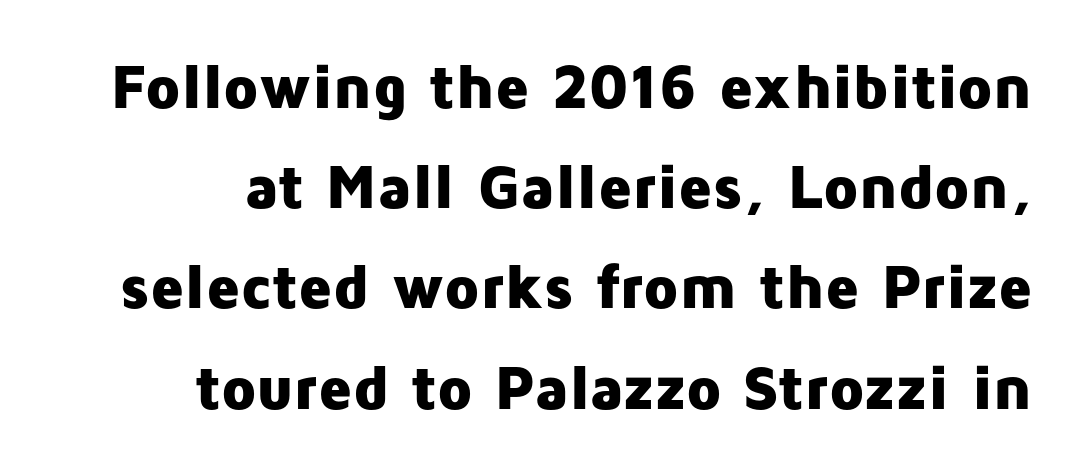
Q: Is the text bold? A: Yes.
Q: Is the text italic (slanted)? A: No, it is upright.
Q: Is the typeface a serif or a sans-serif typeface? A: Sans-serif.
Q: Is the text underlined? A: No.
Q: Is the spacing between letters normal or unusually wide? A: Normal.
Q: Is the spacing between lines tight, normal or loose? A: Normal.
Q: Width (condensed, normal, or wide)? A: Normal.
Q: Stroke contrast? A: Low.
Q: x-height? A: Medium.
Q: Monospaced? A: No.
